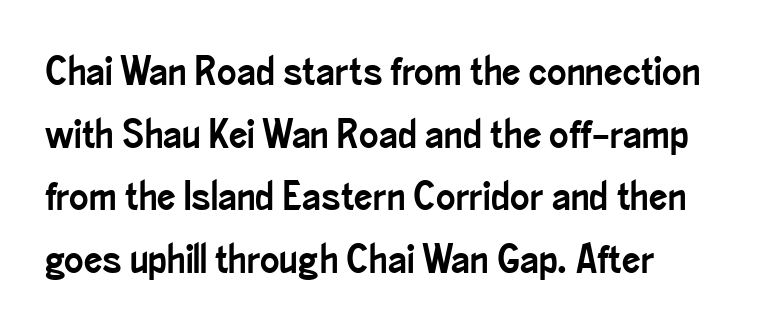
Q: Is the text italic (slanted)? A: No, it is upright.
Q: Is the typeface a serif or a sans-serif typeface? A: Sans-serif.
Q: Is the text underlined? A: No.
Q: Is the spacing between letters normal or unusually wide? A: Normal.
Q: Is the spacing between lines tight, normal or loose? A: Normal.
Q: Width (condensed, normal, or wide)? A: Condensed.
Q: Stroke contrast? A: Low.
Q: x-height? A: Small.
Q: Monospaced? A: No.
